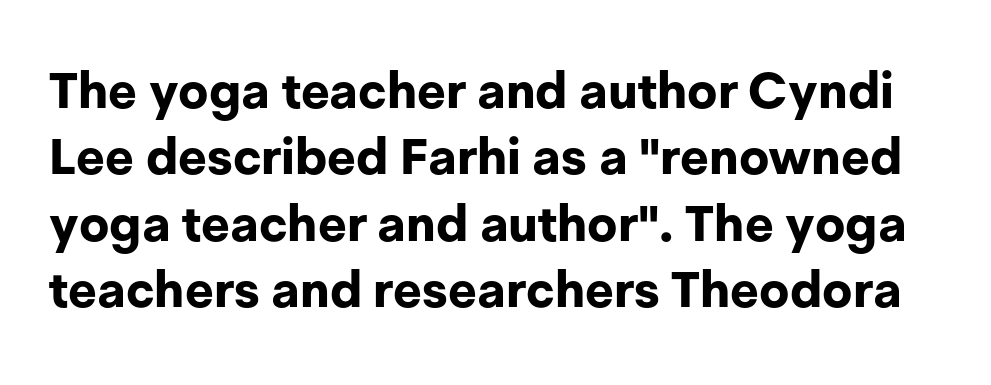
These lines are rendered in a variable-pitch font. Rows of type keep a routine distance in the vertical direction. The letterforms sit shoulder to shoulder at normal distance. Unlike a traditional serif, this face leaves its strokes unadorned. Bold? Absolutely — the strokes are thick and heavy. The axis of the letterforms is exactly vertical.
